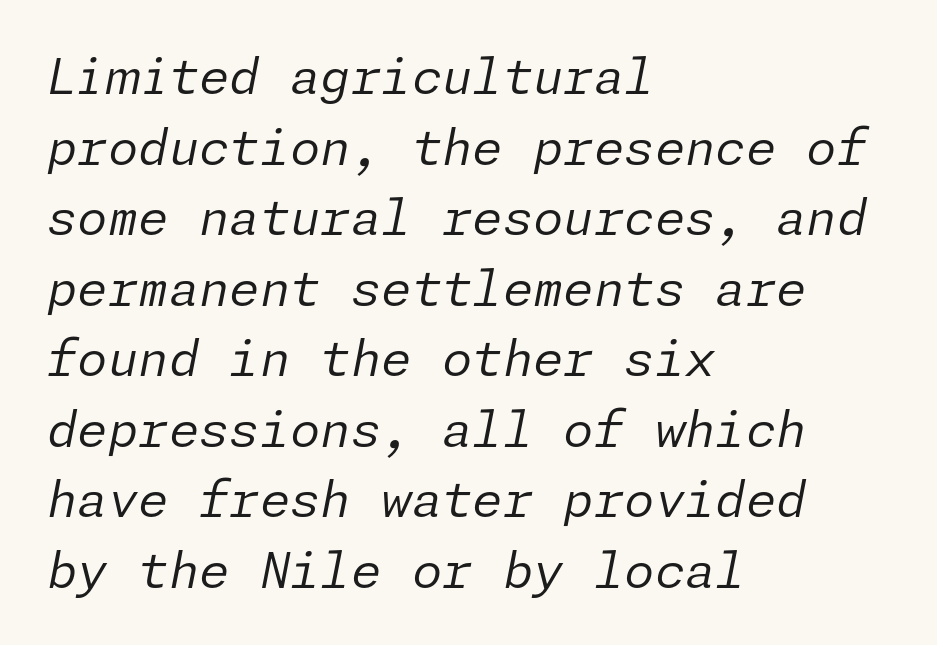
Q: Is the text bold? A: No.
Q: Is the text italic (slanted)? A: Yes, it leans right by about 11 degrees.
Q: Is the text underlined? A: No.
Q: How is the paragraph aligned? A: Left-aligned.
Q: Is the spacing between letters normal or unusually wide? A: Normal.
Q: Is the spacing between lines tight, normal or loose? A: Normal.
Q: Width (condensed, normal, or wide)? A: Normal.
Q: Stroke contrast? A: Low.
Q: x-height? A: Medium.
